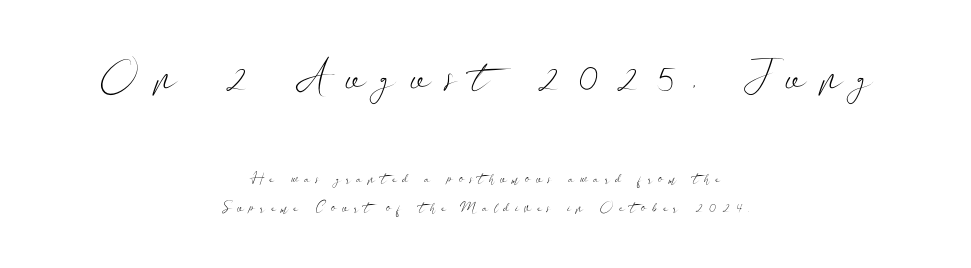
{"serif": "no", "bold": "no", "weight": "light", "width": "wide", "stroke_contrast": "low", "x_height": "small", "monospaced": "no", "underline": "no", "align": "center", "line_spacing": "loose", "line_spacing_ratio": 2.04, "letter_spacing": "wide", "letter_spacing_em": 0.39, "larger_block": "first", "size_ratio": 2.93, "glyph_px": 41}
